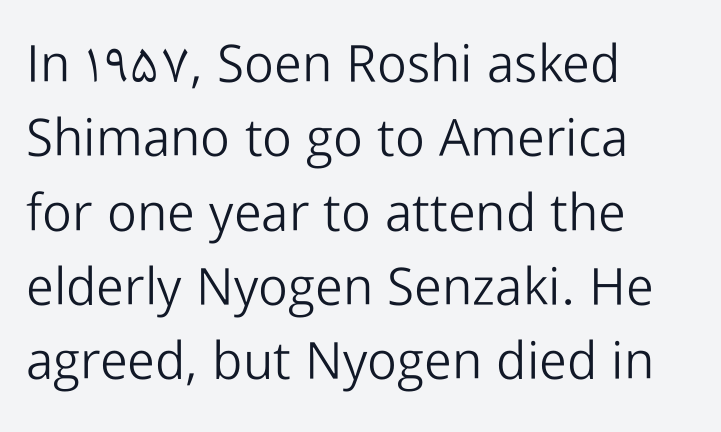
Q: Is the text bold? A: No.
Q: Is the text italic (slanted)? A: No, it is upright.
Q: Is the typeface a serif or a sans-serif typeface? A: Sans-serif.
Q: Is the text underlined? A: No.
Q: How is the paragraph aligned? A: Left-aligned.
Q: Is the spacing between letters normal or unusually wide? A: Normal.
Q: Is the spacing between lines tight, normal or loose? A: Normal.
Q: Width (condensed, normal, or wide)? A: Normal.
Q: Stroke contrast? A: Low.
Q: x-height? A: Medium.
Q: Monospaced? A: No.
